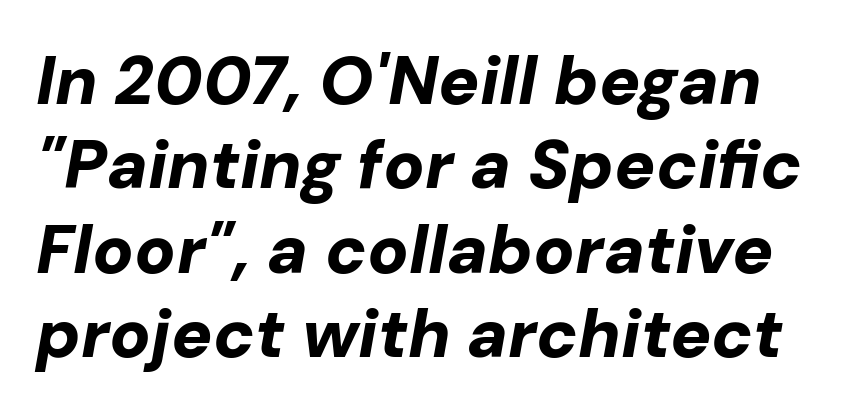
Character widths vary here, with narrow letters taking less room than wide ones. The face used here has the dense, thick strokes of a bold. The words here are not underlined. When letters slant like this, we call the style italic. The passage shown has conventional tracking throughout.
